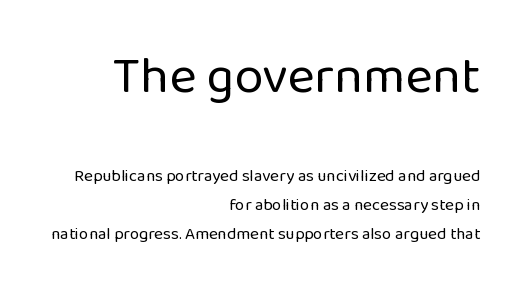
The image shows 52 px regular-weight sans-serif type, upright; set right-aligned, normal line spacing (1.7x), normal letter spacing, not underlined; the first (top) block is 3.06x larger; low stroke contrast and a medium x-height.
